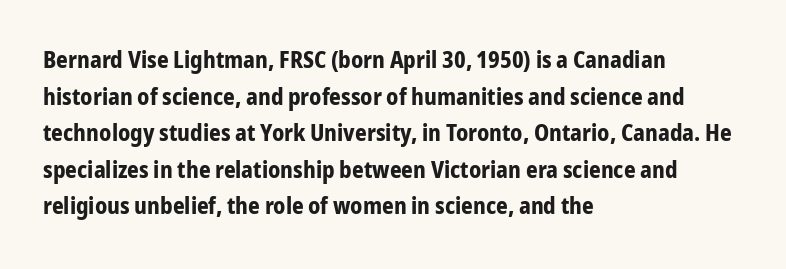
{"italic": "no", "bold": "yes", "underline": "no", "align": "left", "line_spacing": "normal", "line_spacing_ratio": 1.59, "letter_spacing": "normal", "letter_spacing_em": 0.0, "glyph_px": 23}
